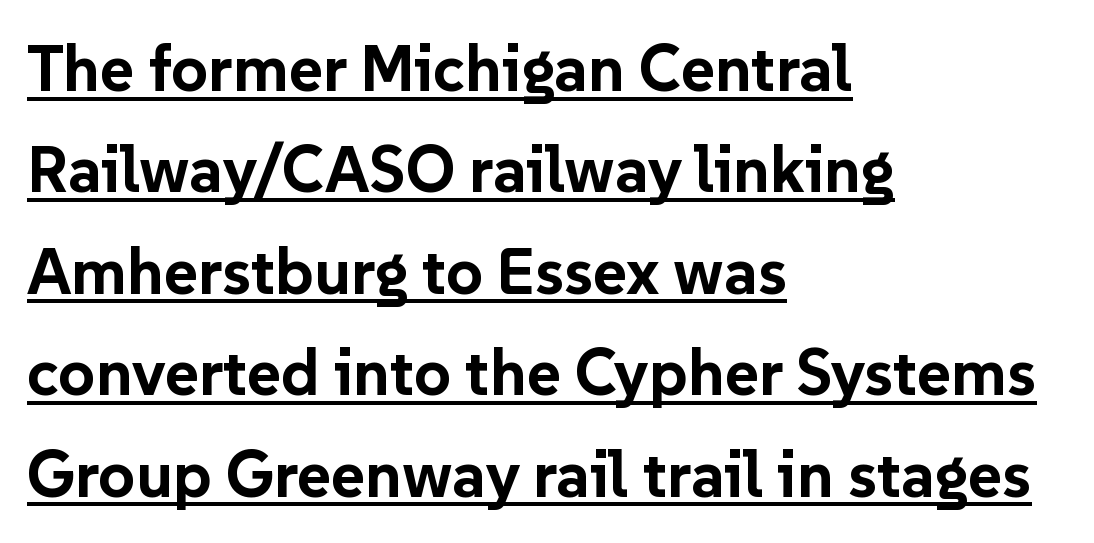
The image shows 65 px bold sans-serif type, upright; set left-aligned, normal line spacing (1.56x), normal letter spacing, underlined; low stroke contrast and a medium x-height.
